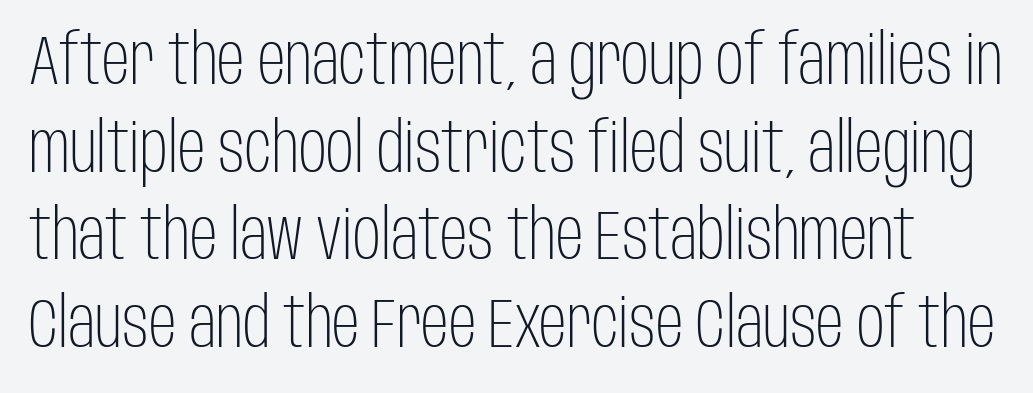
{"serif": "no", "italic": "no", "bold": "no", "weight": "light", "width": "condensed", "stroke_contrast": "low", "x_height": "large", "monospaced": "no", "underline": "no", "line_spacing": "normal", "line_spacing_ratio": 1.27, "letter_spacing": "normal", "letter_spacing_em": 0.0, "glyph_px": 69}
